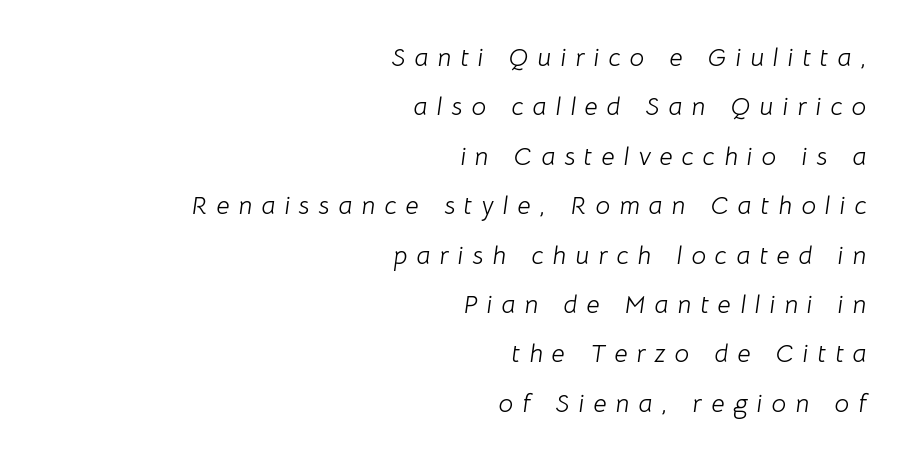
Q: Is the text bold? A: No.
Q: Is the text italic (slanted)? A: Yes, it leans right by about 8 degrees.
Q: Is the text underlined? A: No.
Q: How is the paragraph aligned? A: Right-aligned.
Q: Is the spacing between letters normal or unusually wide? A: Unusually wide.
Q: Is the spacing between lines tight, normal or loose? A: Loose.
